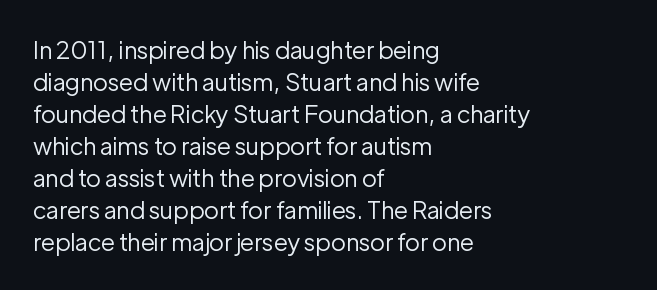
Q: Is the text bold? A: No.
Q: Is the text italic (slanted)? A: No, it is upright.
Q: Is the text underlined? A: No.
Q: How is the paragraph aligned? A: Left-aligned.
Q: Is the spacing between letters normal or unusually wide? A: Normal.
Q: Is the spacing between lines tight, normal or loose? A: Normal.
